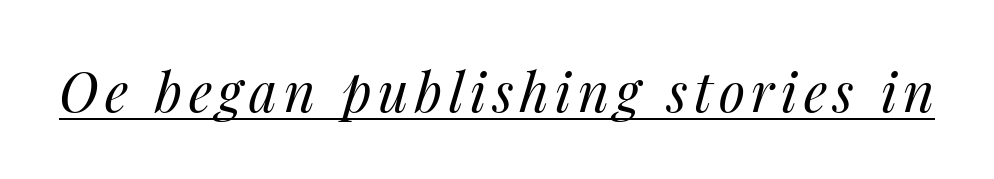
A baseline rule has been typeset under these characters. Note the varied advance widths — an 'i' is clearly narrower than an 'm'. Heaviness? Minimal to ordinary, like unemphasized prose. A typesetter would mark this as italic.
